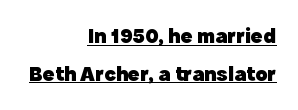
{"italic": "no", "bold": "yes", "underline": "yes", "align": "right", "line_spacing_ratio": 1.71, "letter_spacing": "normal", "letter_spacing_em": 0.0, "glyph_px": 22}
